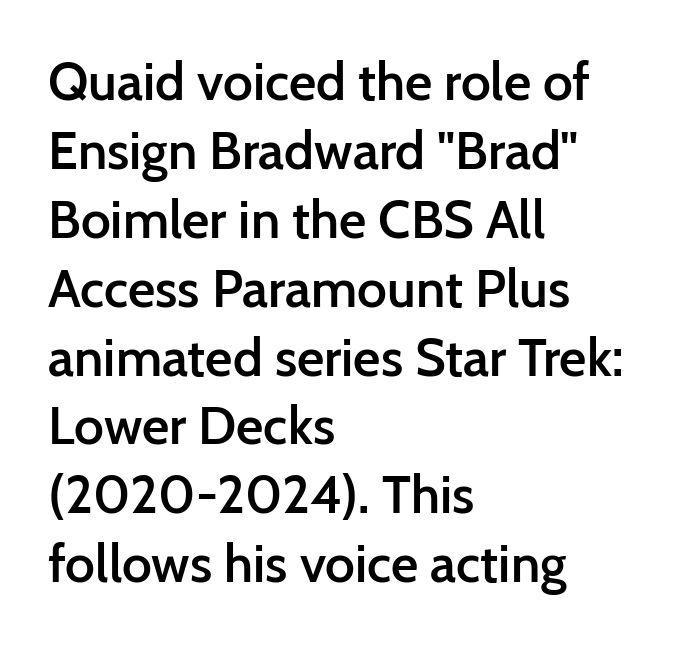
The axis of the letterforms is exactly vertical. The characters look somewhat weighty, a semibold short of true bold. Each letter keeps its own natural width here, so spacing adapts to shape. Stroke terminals: plain, sans-serif. The letterforms sit shoulder to shoulder at normal distance. These lines sit exactly where default settings would place them.
